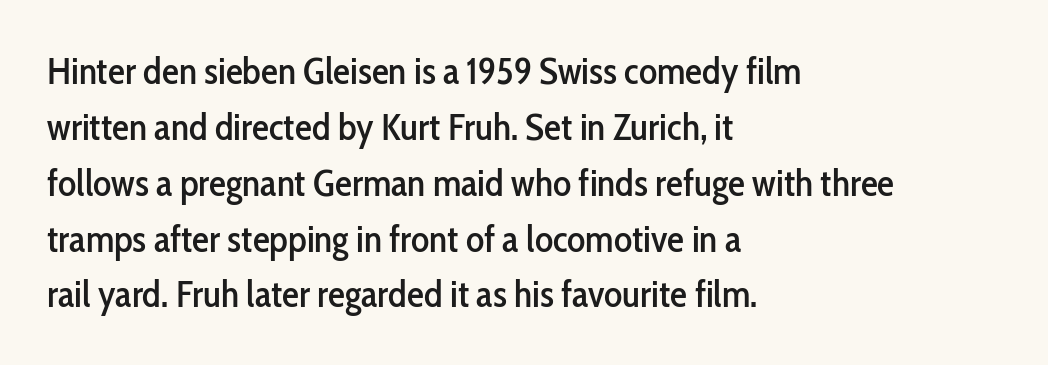
Visually the block forms a straight wall on the left and a jagged coastline on the right. Looks like regular typesetting: each glyph gets only the width it needs. The gap between lines stays unmarked. You can tell it's not italic because the verticals are truly vertical.
